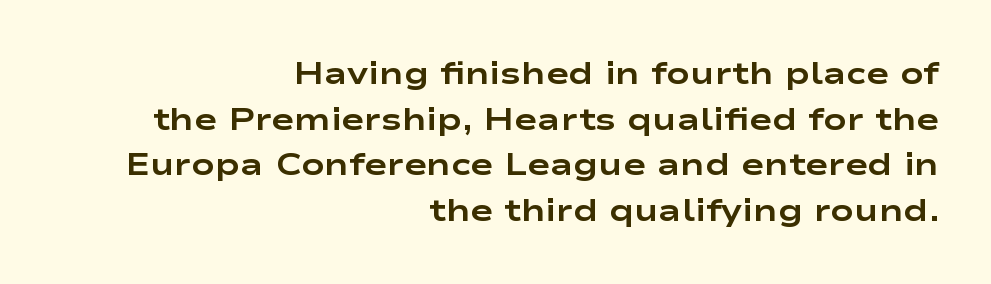
Q: Is the text bold? A: Yes.
Q: Is the text italic (slanted)? A: No, it is upright.
Q: Is the typeface a serif or a sans-serif typeface? A: Sans-serif.
Q: Is the text underlined? A: No.
Q: How is the paragraph aligned? A: Right-aligned.
Q: Is the spacing between letters normal or unusually wide? A: Normal.
Q: Is the spacing between lines tight, normal or loose? A: Normal.
Q: Width (condensed, normal, or wide)? A: Wide.
Q: Stroke contrast? A: Low.
Q: x-height? A: Medium.
Q: Monospaced? A: No.
